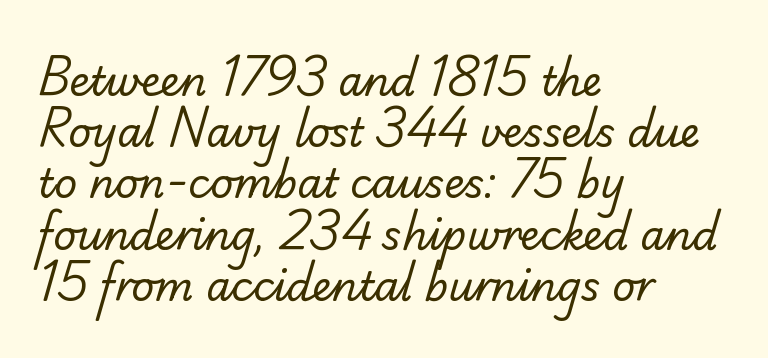
The image shows 40 px regular-weight sans-serif type; set left-aligned, normal line spacing (1.28x), normal letter spacing, not underlined; low stroke contrast and a small x-height.
